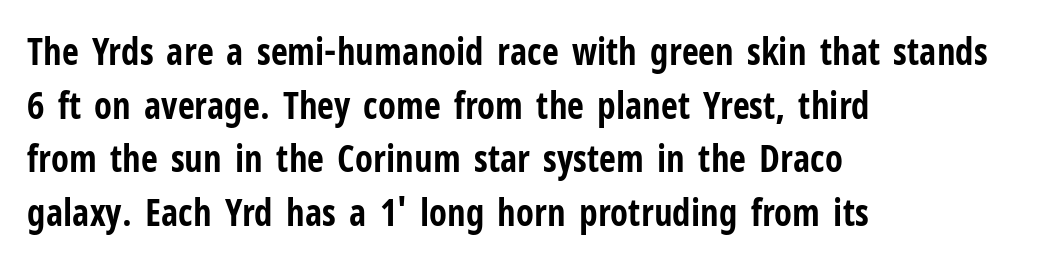
The image shows 37 px bold, condensed sans-serif type, upright; set left-aligned, normal line spacing (1.45x), normal letter spacing, not underlined; low stroke contrast and a medium x-height.
